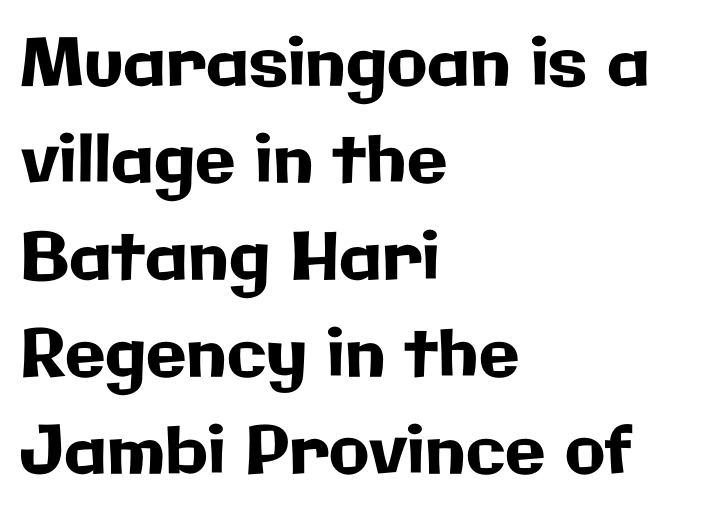
Q: Is the text italic (slanted)? A: No, it is upright.
Q: Is the typeface a serif or a sans-serif typeface? A: Sans-serif.
Q: Is the text underlined? A: No.
Q: How is the paragraph aligned? A: Left-aligned.
Q: Is the spacing between letters normal or unusually wide? A: Normal.
Q: Is the spacing between lines tight, normal or loose? A: Normal.
Q: Width (condensed, normal, or wide)? A: Normal.
Q: Stroke contrast? A: Low.
Q: x-height? A: Medium.
Q: Monospaced? A: No.
